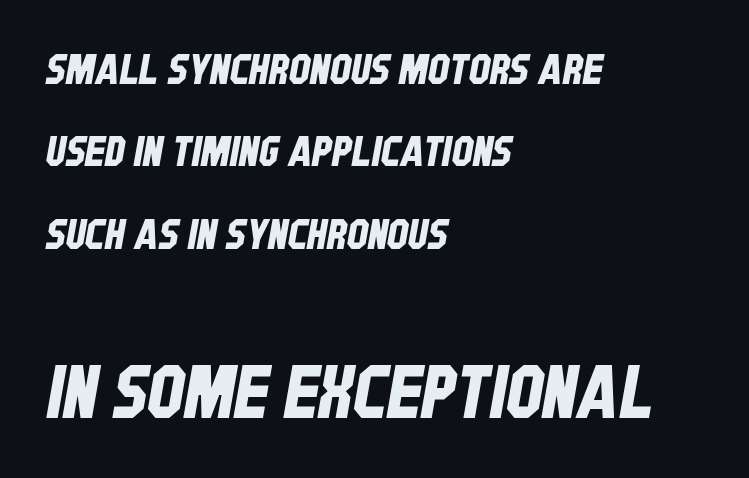
{"serif": "no", "width": "condensed", "stroke_contrast": "low", "x_height": "large", "monospaced": "no", "underline": "no", "align": "left", "line_spacing": "loose", "line_spacing_ratio": 1.96, "letter_spacing": "normal", "letter_spacing_em": 0.0, "larger_block": "second", "size_ratio": 1.74, "glyph_px": 73}
